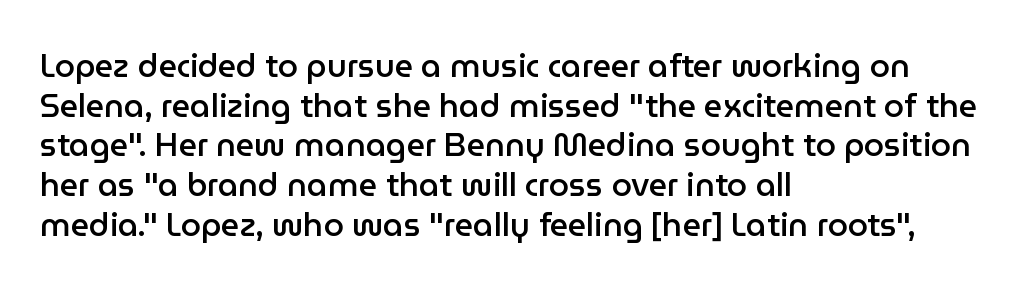
One-word summary of the alignment: left. The letters advance in unequal steps, a hallmark of proportional type. Slightly chunky letters — semibold, I'd say, not full bold. The area under the type is left untouched. The specimen reads as upright at a glance. Nope, no serifs anywhere on these letters.
